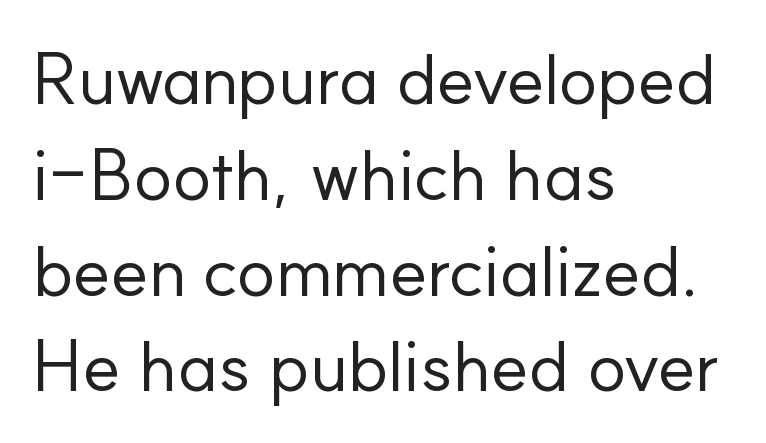
The image shows 72 px regular-weight sans-serif type, upright; set left-aligned, normal line spacing (1.33x), normal letter spacing, not underlined; low stroke contrast and a small x-height.
